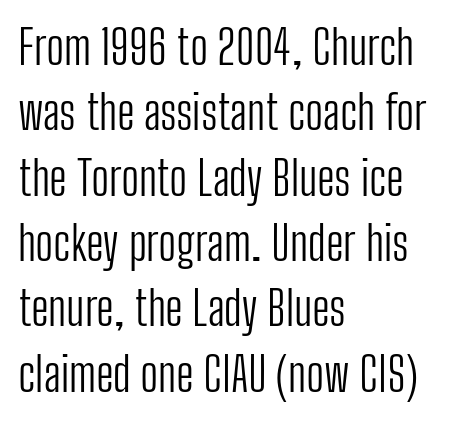
The lines are quadded left. The baseline area is clear. You can tell it's not italic because the verticals are truly vertical. Letter spacing: default. Font category for this specimen: sans-serif. The passage shown is typed in a proportional face where columns would drift.
